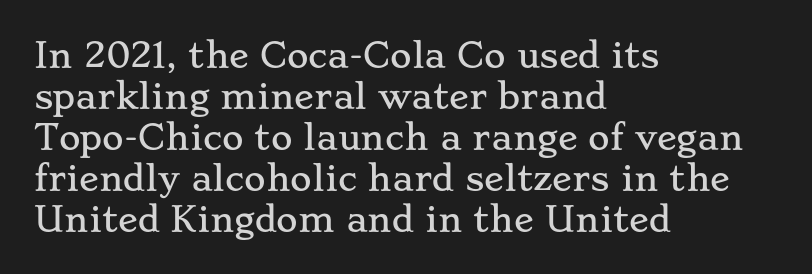
Q: Is the text italic (slanted)? A: No, it is upright.
Q: Is the typeface a serif or a sans-serif typeface? A: Serif.
Q: Is the text underlined? A: No.
Q: How is the paragraph aligned? A: Left-aligned.
Q: Is the spacing between letters normal or unusually wide? A: Normal.
Q: Width (condensed, normal, or wide)? A: Wide.
Q: Stroke contrast? A: Low.
Q: x-height? A: Small.
Q: Monospaced? A: No.
